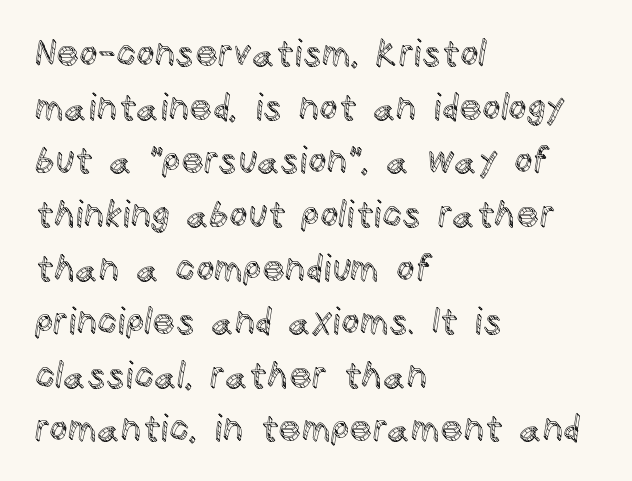
{"width": "normal", "x_height": "large", "monospaced": "no", "underline": "no", "align": "left", "line_spacing": "normal", "line_spacing_ratio": 1.49, "letter_spacing": "normal", "letter_spacing_em": 0.0, "glyph_px": 36}
